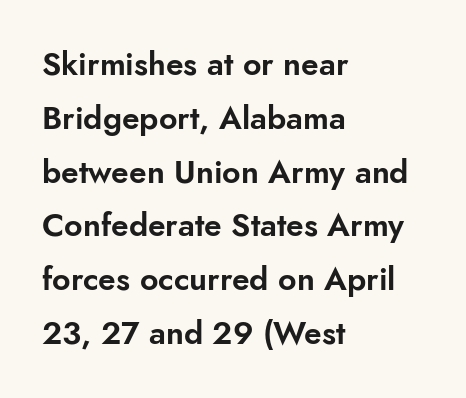
{"serif": "no", "italic": "no", "width": "normal", "stroke_contrast": "low", "x_height": "small", "monospaced": "no", "underline": "no", "align": "left", "line_spacing": "normal", "line_spacing_ratio": 1.68, "letter_spacing": "normal", "letter_spacing_em": 0.0, "glyph_px": 32}
